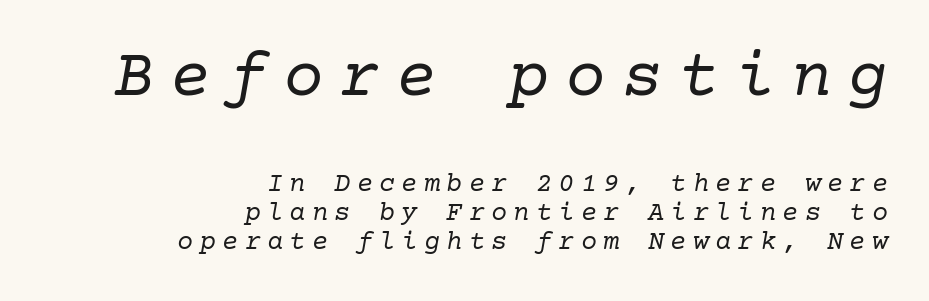
Beneath every word, the page is bare. A serif font was chosen for this passage. The paragraph has a hard right edge and a soft left edge. The space between consecutive lines is stingy. The letterforms stand isolated, each surrounded by extra space.
